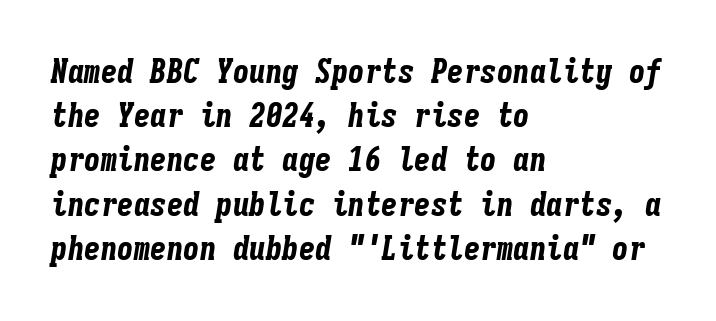
The line-height multiplier appears to be the usual default. Fixed-width glyphs throughout — classic coding-font behaviour. Summary of weight: heavy, a full bold. Letters rest on an invisible, unmarked baseline. Does the copy run flush right? No — it runs flush left. Students, note that the glyphs here touch the page at normal intervals.
